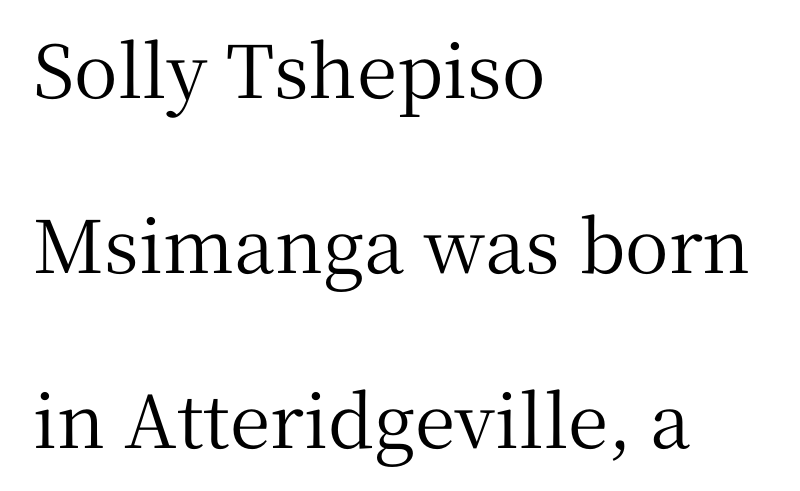
Q: Is the text italic (slanted)? A: No, it is upright.
Q: Is the typeface a serif or a sans-serif typeface? A: Serif.
Q: Is the text underlined? A: No.
Q: How is the paragraph aligned? A: Left-aligned.
Q: Is the spacing between letters normal or unusually wide? A: Normal.
Q: Is the spacing between lines tight, normal or loose? A: Loose.
Q: Width (condensed, normal, or wide)? A: Normal.
Q: Stroke contrast? A: Medium.
Q: x-height? A: Medium.
Q: Monospaced? A: No.
